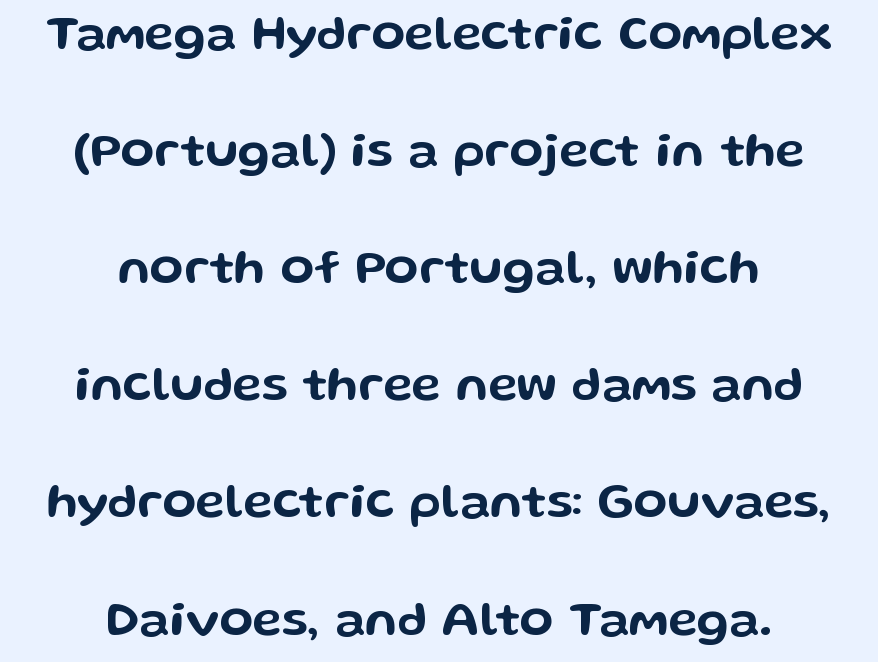
{"serif": "no", "italic": "no", "width": "wide", "stroke_contrast": "low", "x_height": "medium", "monospaced": "no", "underline": "no", "align": "center", "line_spacing": "loose", "line_spacing_ratio": 2.39, "letter_spacing": "normal", "letter_spacing_em": 0.0, "glyph_px": 49}
